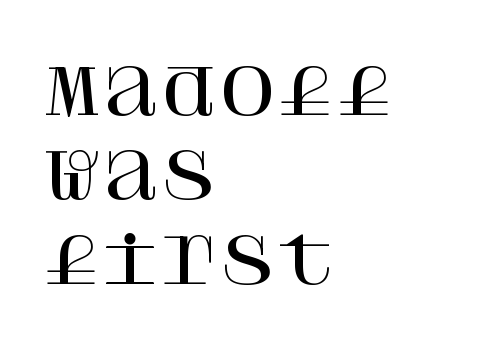
Q: Is the text italic (slanted)? A: No, it is upright.
Q: Is the typeface a serif or a sans-serif typeface? A: Serif.
Q: Is the text underlined? A: No.
Q: How is the paragraph aligned? A: Left-aligned.
Q: Is the spacing between letters normal or unusually wide? A: Normal.
Q: Is the spacing between lines tight, normal or loose? A: Normal.
Q: Width (condensed, normal, or wide)? A: Normal.
Q: Stroke contrast? A: High.
Q: x-height? A: Large.
